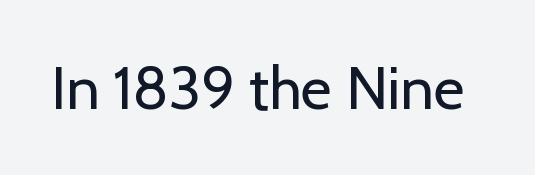
Characters remain perfectly vertical along every line. Bold? No — there's no thickening of the strokes. Serifs: no, the terminals of the letterforms are clean. Here the designer chose a conventional face with non-uniform glyph widths. Clear beneath every line of the passage.
